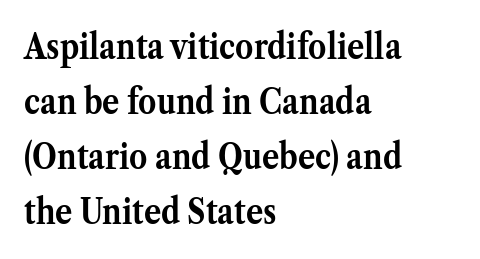
Q: Is the text bold? A: Yes.
Q: Is the text italic (slanted)? A: No, it is upright.
Q: Is the typeface a serif or a sans-serif typeface? A: Serif.
Q: Is the text underlined? A: No.
Q: How is the paragraph aligned? A: Left-aligned.
Q: Is the spacing between letters normal or unusually wide? A: Normal.
Q: Is the spacing between lines tight, normal or loose? A: Normal.
Q: Width (condensed, normal, or wide)? A: Normal.
Q: Stroke contrast? A: Medium.
Q: x-height? A: Medium.
Q: Monospaced? A: No.
